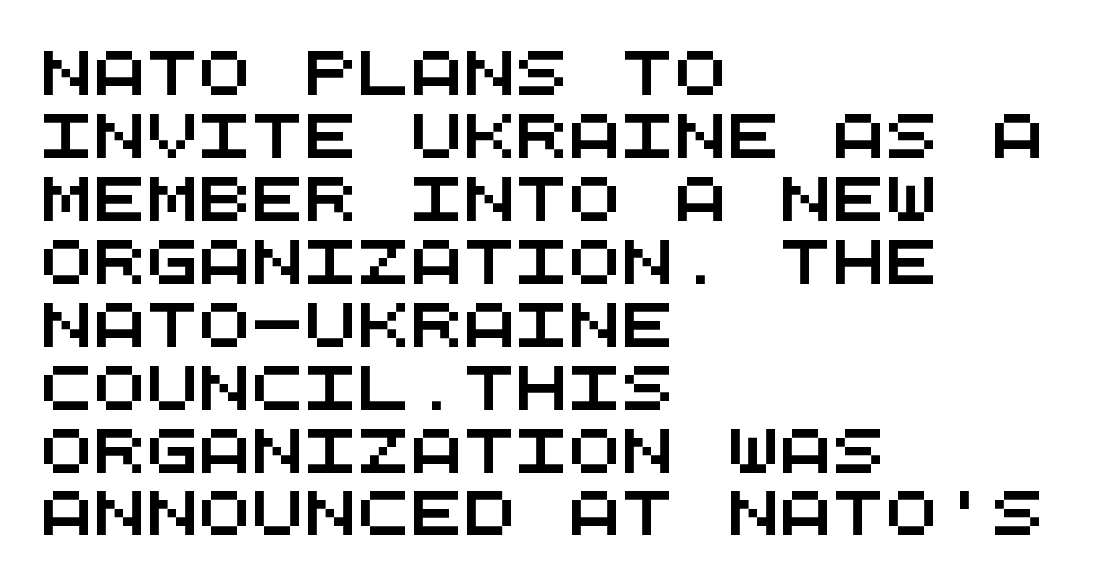
The image shows 44 px wide sans-serif type, monospaced; set left-aligned, normal line spacing (1.43x), normal letter spacing, not underlined; medium stroke contrast and a large x-height.
